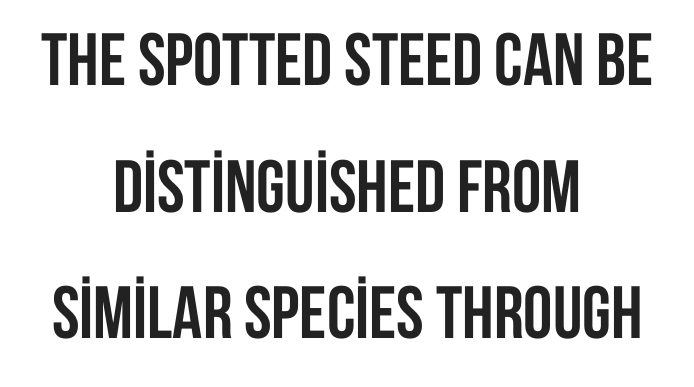
The image shows 74 px semibold, condensed sans-serif type, upright; set centered, line spacing 1.71x, normal letter spacing, not underlined; low stroke contrast and a large x-height.
